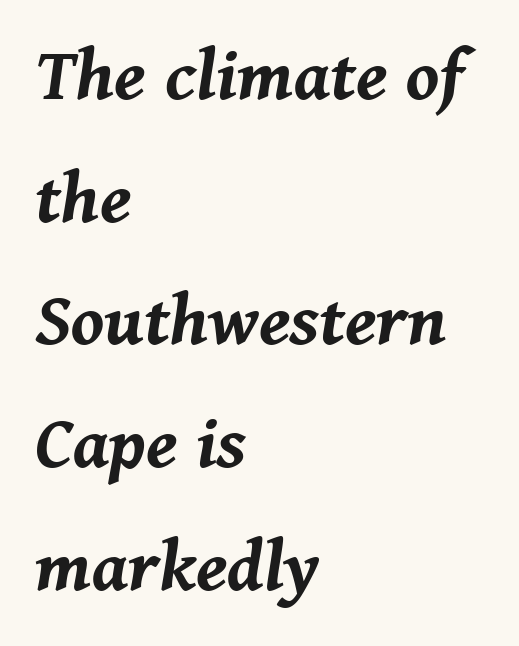
The image shows 73 px bold type, italic (leaning right); set left-aligned, normal line spacing (1.68x), normal letter spacing, not underlined; medium stroke contrast and a medium x-height.
